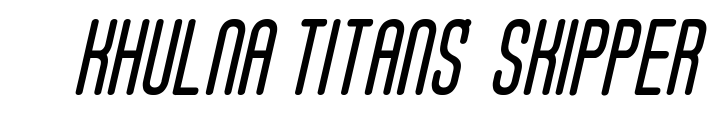
The image shows 76 px regular-weight, condensed sans-serif type; set normal letter spacing, not underlined; low stroke contrast and a large x-height.
